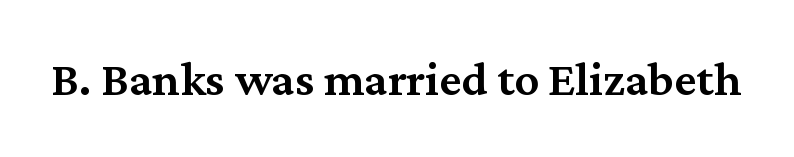
{"serif": "yes", "italic": "no", "bold": "semi", "weight": "semibold", "width": "normal", "stroke_contrast": "medium", "x_height": "medium", "monospaced": "no", "underline": "no", "letter_spacing": "normal", "letter_spacing_em": 0.0, "glyph_px": 49}
